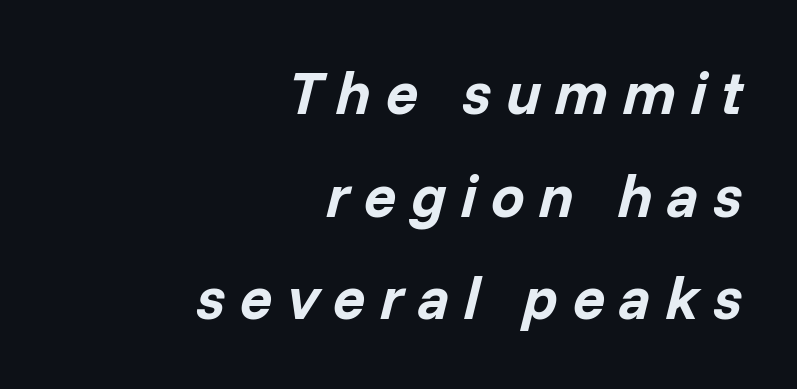
{"italic": "yes", "lean": "right", "slant_degrees": 14, "bold": "yes", "weight": "bold", "width": "normal", "stroke_contrast": "low", "x_height": "medium", "monospaced": "no", "underline": "no", "align": "right", "line_spacing_ratio": 1.71, "letter_spacing": "wide", "letter_spacing_em": 0.24, "glyph_px": 60}
